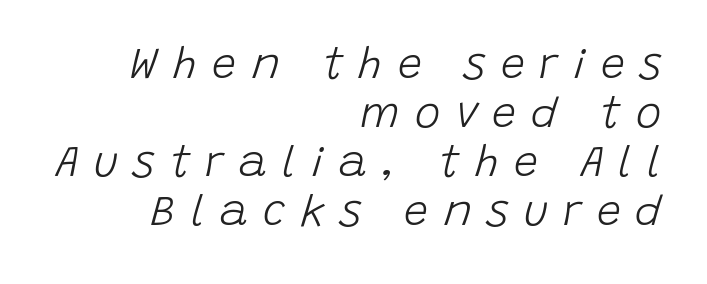
This sample has the flowing, uneven cadence of proportional lettering. Spacing between characters has been opened up far beyond the box default. A light-to-regular cut is what we see here. There's an unmistakable incline to the writing here.
